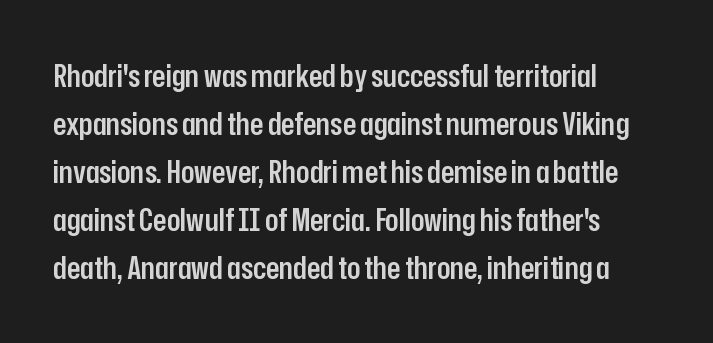
{"serif": "no", "italic": "no", "bold": "semi", "weight": "semibold", "width": "condensed", "stroke_contrast": "low", "x_height": "medium", "monospaced": "no", "underline": "no", "align": "left", "line_spacing": "normal", "line_spacing_ratio": 1.55, "letter_spacing": "normal", "letter_spacing_em": 0.0, "glyph_px": 31}
